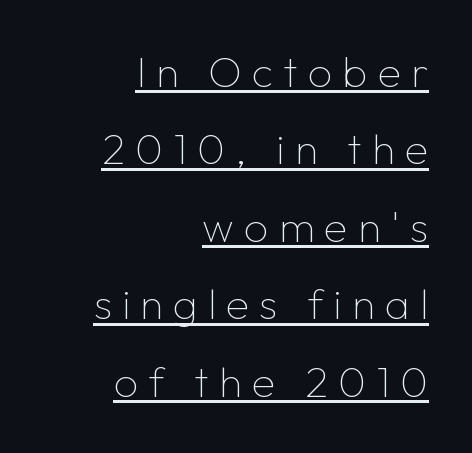
The image shows 43 px thin sans-serif type, upright; set right-aligned, line spacing 1.8x, unusually wide letter spacing (+0.23 em), underlined; low stroke contrast and a medium x-height.
